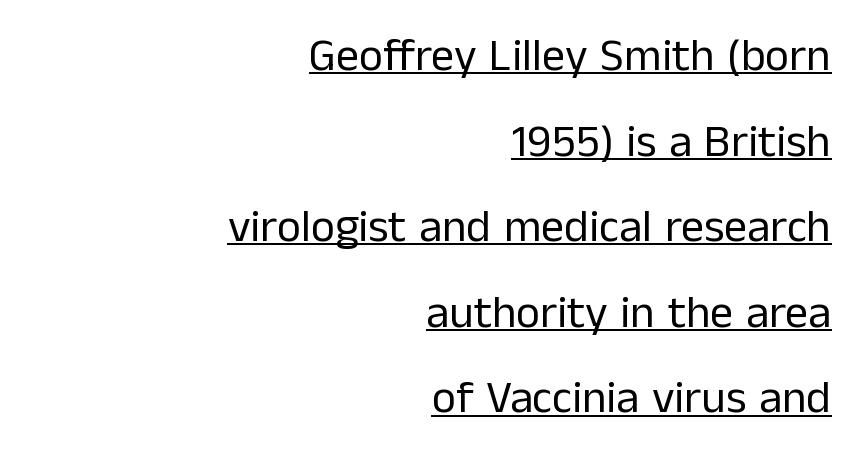
The image shows 46 px regular-weight sans-serif type, upright; set right-aligned, line spacing 1.86x, normal letter spacing, underlined; low stroke contrast and a medium x-height.
